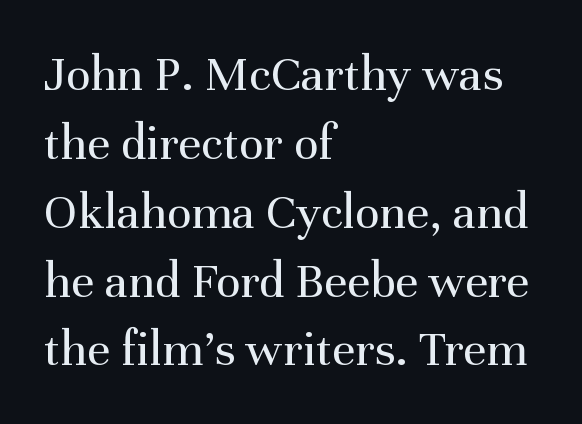
Where is the straight margin? On the left. Little horizontal feet cap the strokes, marking this as serif type. Bold? No — there's no thickening of the strokes. Character widths vary here, with narrow letters taking less room than wide ones. Posture: vertical.
